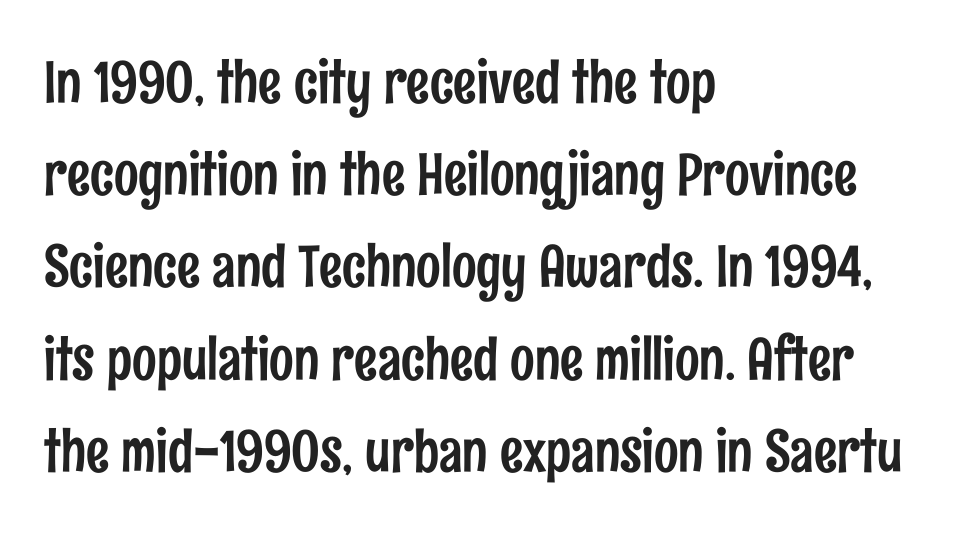
{"serif": "no", "italic": "no", "width": "condensed", "stroke_contrast": "low", "x_height": "medium", "monospaced": "no", "underline": "no", "align": "left", "line_spacing": "normal", "line_spacing_ratio": 1.59, "letter_spacing": "normal", "letter_spacing_em": 0.0, "glyph_px": 58}
